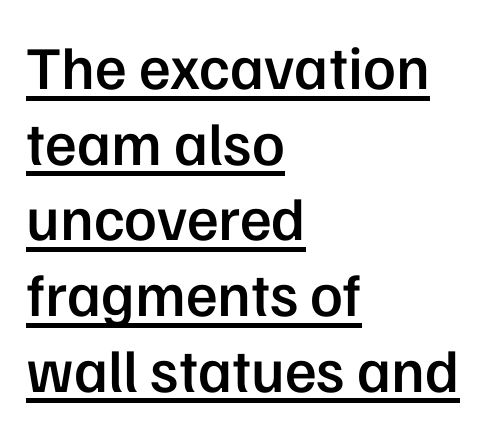
No italicization has been applied; the sample stays upright. Between one letter and the next there's only the usual sliver of space. Honestly, the underline is the first thing you notice here. These lines are rendered in a variable-pitch font. Caption: multi-line text, flush left, ragged right. The passage shown is typeset with a sans-serif family.
